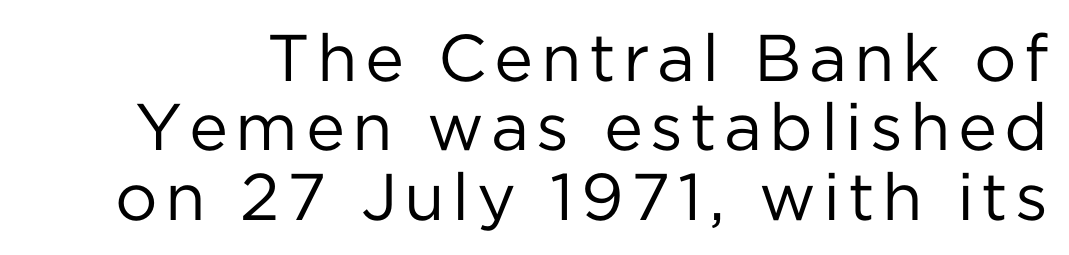
The image shows 66 px regular-weight sans-serif type, upright; set tight line spacing (1.05x), not underlined; low stroke contrast and a medium x-height.
